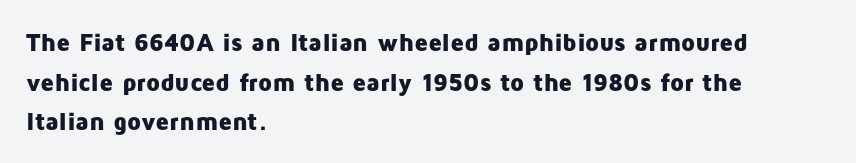
The image shows 25 px bold type, upright; set left-aligned, normal line spacing (1.59x), normal letter spacing, not underlined.
